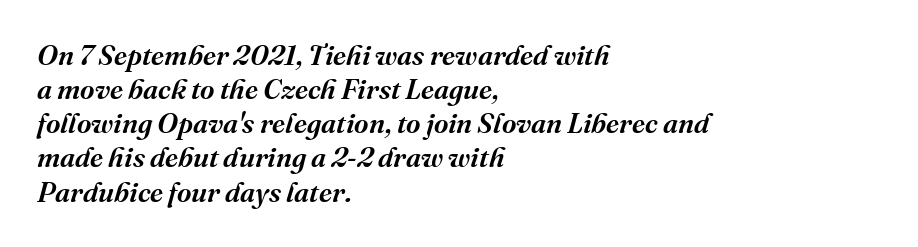
The image shows 28 px semibold serif type, italic (leaning right); set left-aligned, line spacing 1.22x, normal letter spacing, not underlined; medium stroke contrast and a medium x-height.
